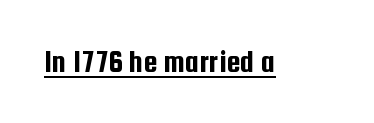
The image shows 32 px condensed sans-serif type, upright; set normal letter spacing, underlined; low stroke contrast and a medium x-height.
